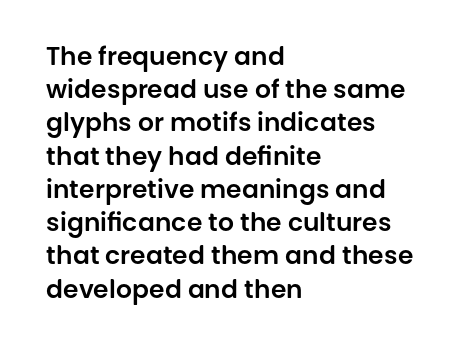
{"italic": "no", "underline": "no", "align": "left", "line_spacing": "normal", "line_spacing_ratio": 1.33, "letter_spacing": "normal", "letter_spacing_em": 0.0, "glyph_px": 25}
